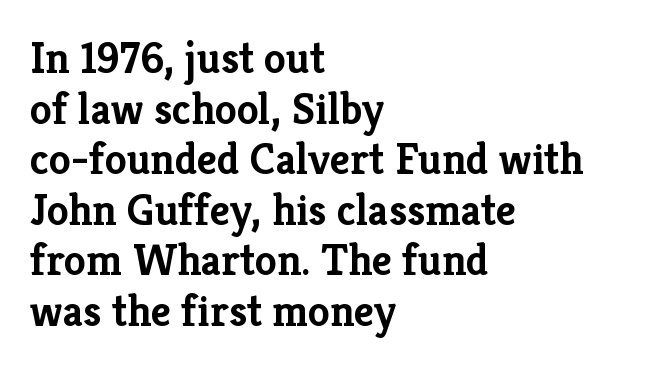
{"serif": "yes", "italic": "no", "bold": "yes", "weight": "semibold", "width": "normal", "stroke_contrast": "low", "x_height": "medium", "monospaced": "no", "underline": "no", "align": "left", "line_spacing": "tight", "line_spacing_ratio": 1.15, "letter_spacing": "normal", "letter_spacing_em": 0.0, "glyph_px": 44}
